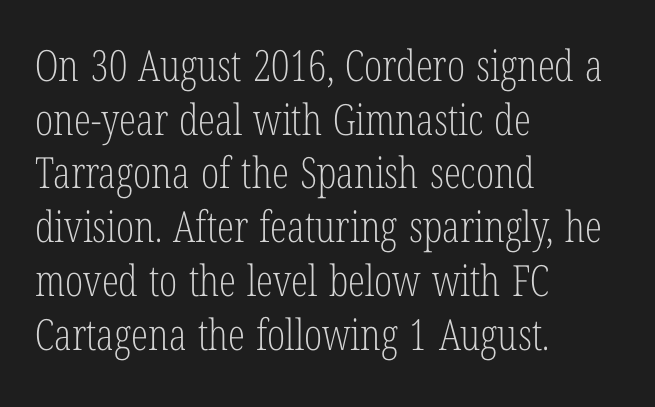
Q: Is the text bold? A: No.
Q: Is the text italic (slanted)? A: No, it is upright.
Q: Is the typeface a serif or a sans-serif typeface? A: Serif.
Q: Is the text underlined? A: No.
Q: How is the paragraph aligned? A: Left-aligned.
Q: Is the spacing between letters normal or unusually wide? A: Normal.
Q: Is the spacing between lines tight, normal or loose? A: Normal.
Q: Width (condensed, normal, or wide)? A: Condensed.
Q: Stroke contrast? A: Low.
Q: x-height? A: Medium.
Q: Monospaced? A: No.
